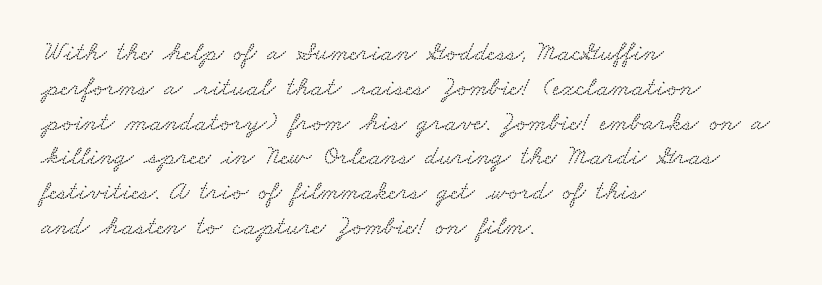
{"underline": "no", "align": "left", "line_spacing": "normal", "line_spacing_ratio": 1.29, "letter_spacing": "normal", "letter_spacing_em": 0.0, "glyph_px": 27}
